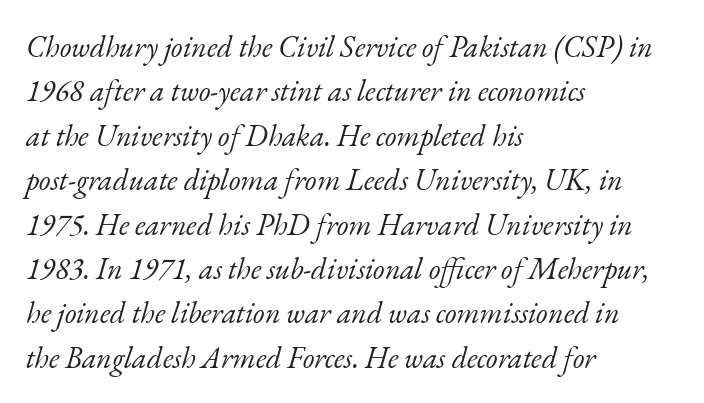
{"serif": "yes", "italic": "yes", "lean": "right", "slant_degrees": 17, "bold": "no", "weight": "light", "width": "normal", "stroke_contrast": "low", "x_height": "small", "monospaced": "no", "underline": "no", "align": "left", "line_spacing": "normal", "line_spacing_ratio": 1.48, "letter_spacing": "normal", "letter_spacing_em": 0.0, "glyph_px": 30}
